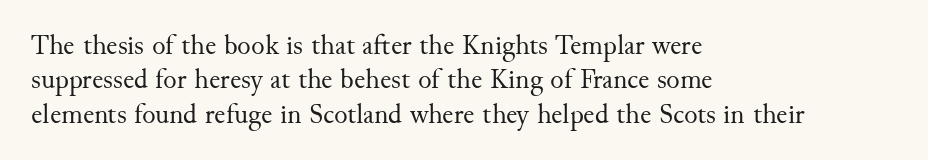
{"serif": "yes", "italic": "no", "bold": "no", "weight": "regular", "width": "normal", "stroke_contrast": "medium", "x_height": "small", "monospaced": "no", "underline": "no", "align": "left", "line_spacing_ratio": 1.23, "letter_spacing": "normal", "letter_spacing_em": 0.0, "glyph_px": 28}
